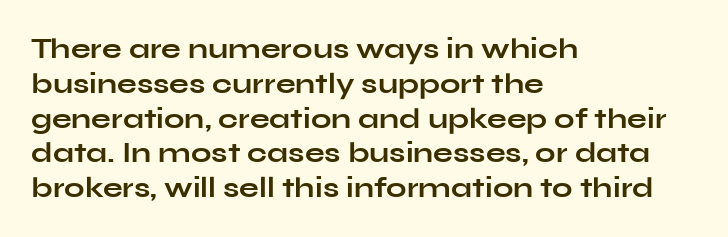
{"serif": "no", "italic": "no", "bold": "yes", "weight": "bold", "width": "wide", "stroke_contrast": "low", "x_height": "medium", "monospaced": "no", "underline": "no", "align": "left", "line_spacing_ratio": 1.2, "letter_spacing": "normal", "letter_spacing_em": 0.0, "glyph_px": 29}
